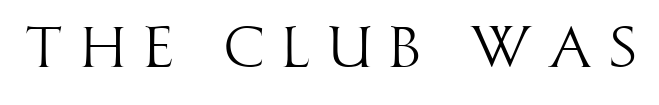
Ordinary non-slanted type is in use. No heavy texture on the line: the type isn't bold. The baseline area is clear. In terms of letterspacing, this is a distinctly airy, spread setting.
